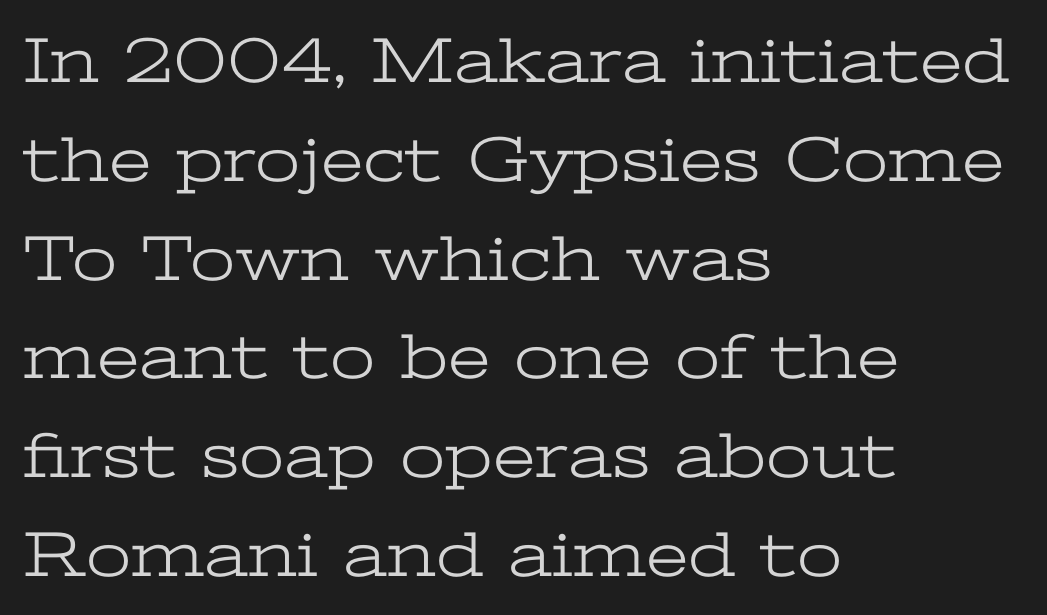
Yep, those are serifs on the letters. The specimen omits any rule beneath the text block's lines. This sample uses an upright cut, with every glyph sitting square on the baseline. Proportional: the letters do not fall into vertical columns. A quiet, ordinary-to-light weight characterises the typeface. In terms of leading, this rendering sits right in the middle.
